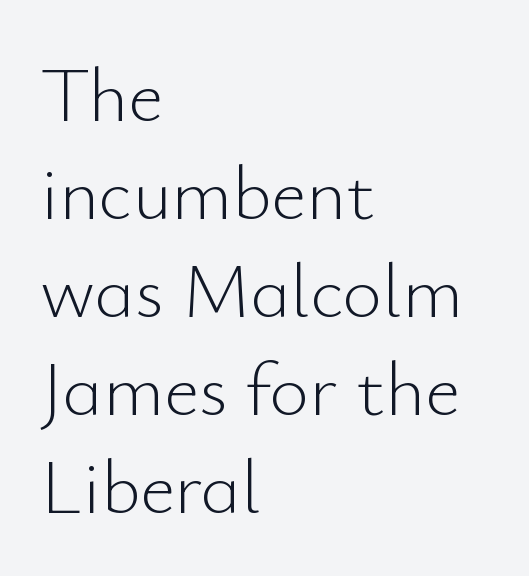
The image shows 76 px light sans-serif type, upright; set left-aligned, normal line spacing (1.29x), normal letter spacing, not underlined; low stroke contrast and a small x-height.
